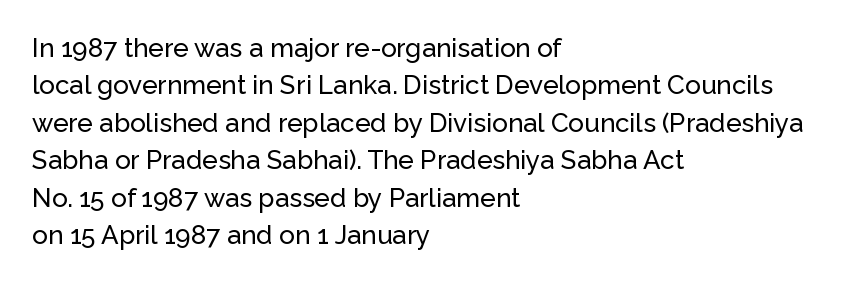
A typesetter would call this zero additional tracking. The string is rendered with underlining switched off. Reading down the block, your eye returns to a fixed left position each line. The lines sit at an ordinary, default distance from one another.
